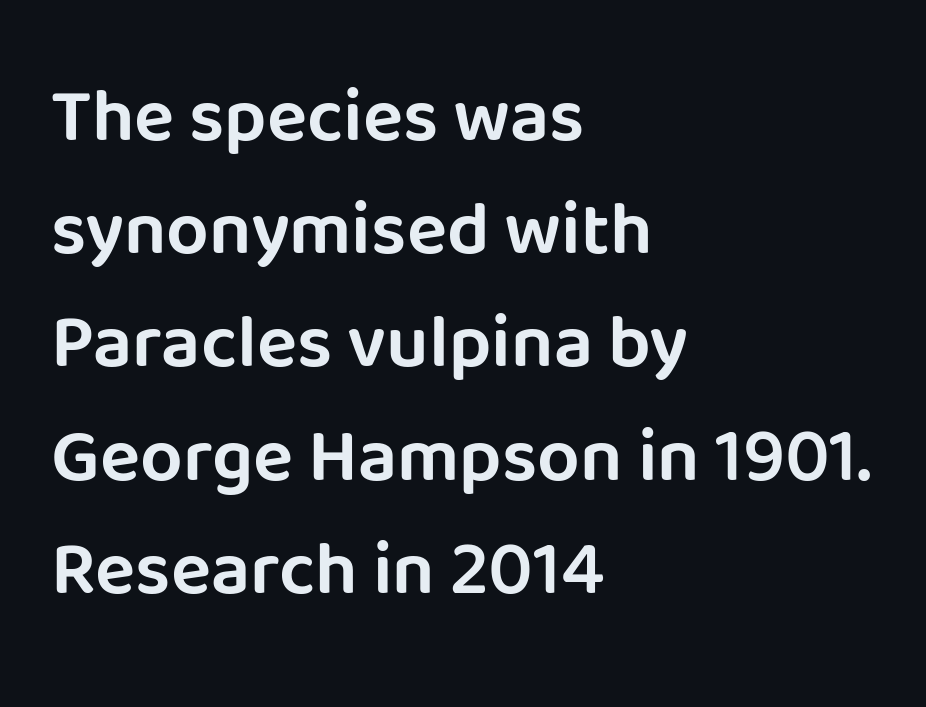
Q: Is the text italic (slanted)? A: No, it is upright.
Q: Is the typeface a serif or a sans-serif typeface? A: Sans-serif.
Q: Is the text underlined? A: No.
Q: How is the paragraph aligned? A: Left-aligned.
Q: Is the spacing between letters normal or unusually wide? A: Normal.
Q: Is the spacing between lines tight, normal or loose? A: Normal.
Q: Width (condensed, normal, or wide)? A: Normal.
Q: Stroke contrast? A: Low.
Q: x-height? A: Large.
Q: Monospaced? A: No.
